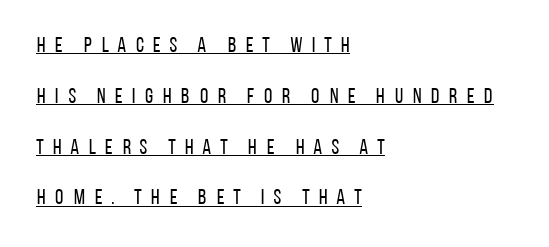
{"italic": "no", "bold": "no", "underline": "yes", "align": "left", "line_spacing": "loose", "line_spacing_ratio": 2.42, "letter_spacing": "wide", "letter_spacing_em": 0.39, "glyph_px": 21}
